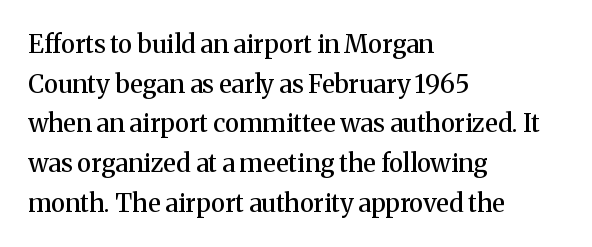
The image shows 25 px text type, upright; set left-aligned, normal line spacing (1.59x), normal letter spacing, not underlined.
